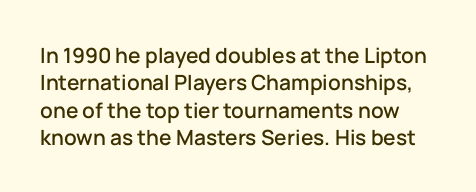
Q: Is the text italic (slanted)? A: No, it is upright.
Q: Is the text underlined? A: No.
Q: Is the spacing between letters normal or unusually wide? A: Normal.
Q: Is the spacing between lines tight, normal or loose? A: Normal.
